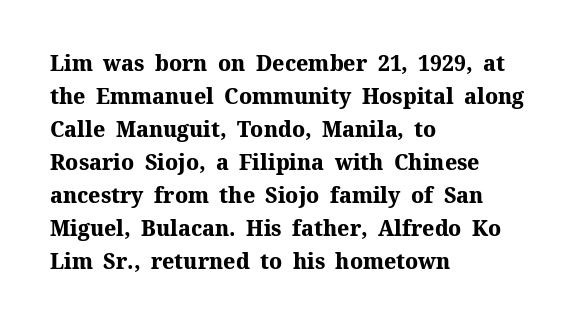
The image shows 21 px bold type, upright; set left-aligned, normal line spacing (1.57x), normal letter spacing, not underlined.
